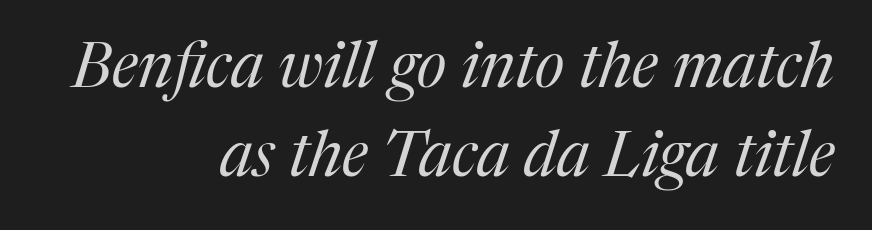
The image shows 63 px regular-weight serif type, italic (leaning right); set right-aligned, normal line spacing (1.42x), normal letter spacing, not underlined; medium stroke contrast and a medium x-height.
